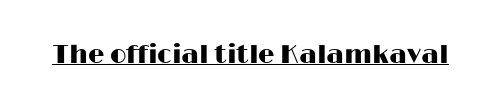
Posture: vertical. Is the letter spacing exaggerated? No — it looks like the ordinary default. These characters rest on top of a visible drawn line.
